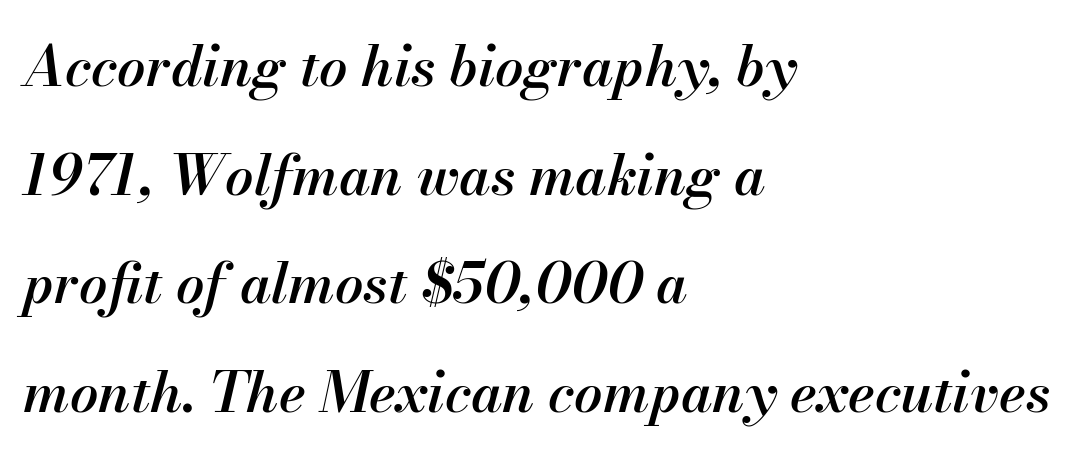
{"italic": "yes", "lean": "right", "slant_degrees": 13, "bold": "semi", "weight": "semibold", "width": "normal", "stroke_contrast": "medium", "x_height": "small", "monospaced": "no", "underline": "no", "align": "left", "line_spacing": "loose", "line_spacing_ratio": 1.94, "letter_spacing": "normal", "letter_spacing_em": 0.0, "glyph_px": 56}
